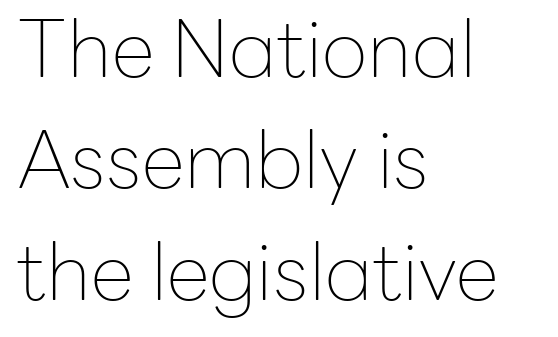
The image shows 79 px thin sans-serif type, upright; set left-aligned, normal line spacing (1.41x), normal letter spacing, not underlined; low stroke contrast and a medium x-height.
